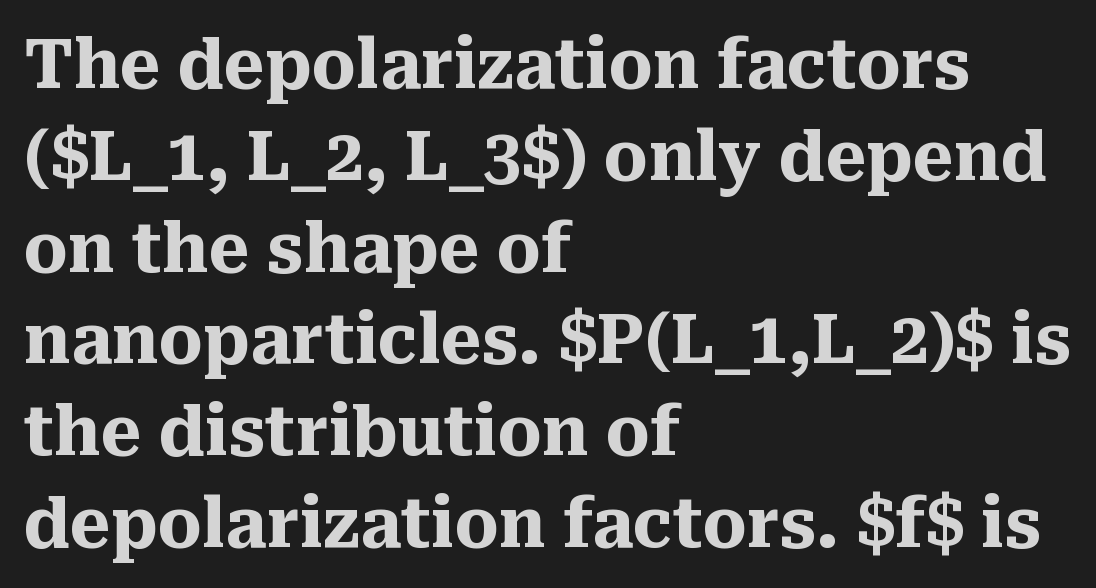
The rendering uses a bold face; every stroke is thick and dark. Observe the ordinary spacing: letters are neighbours, not strangers. One-word summary of the alignment: left. The foot of each line stays bare and open. Here the designer chose a conventional face with non-uniform glyph widths.
